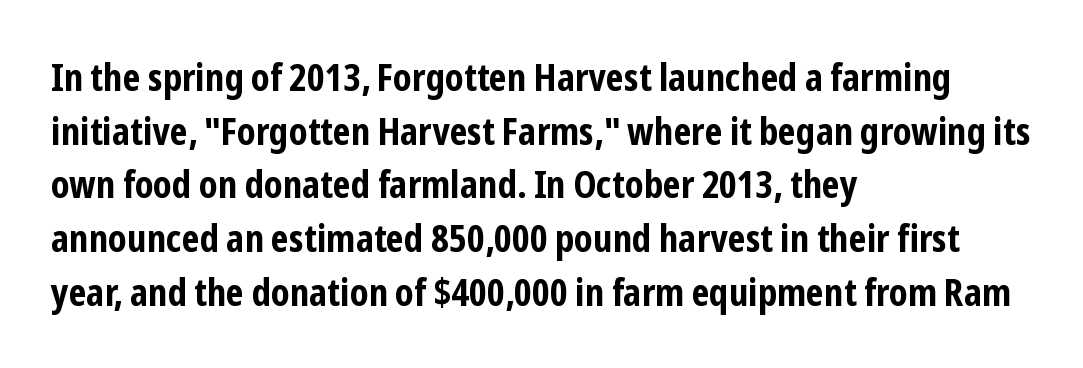
{"serif": "no", "italic": "no", "bold": "yes", "weight": "bold", "width": "condensed", "stroke_contrast": "low", "x_height": "medium", "monospaced": "no", "underline": "no", "align": "left", "line_spacing": "normal", "line_spacing_ratio": 1.45, "letter_spacing": "normal", "letter_spacing_em": 0.0, "glyph_px": 37}
